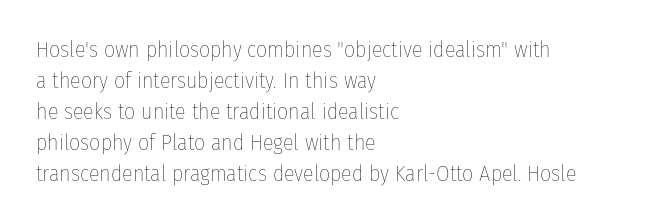
The words here are not underlined. Default kerning and tracking; the words read as compact shapes. The paragraph shown leans on its left margin. Posture: straight, roman, zero tilt. Vertical stems look standard width or narrower in stroke. Vertical spacing — default.
